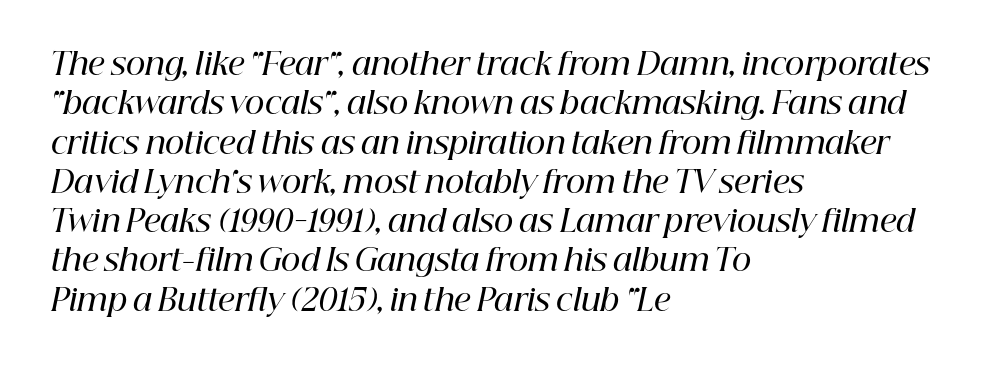
The image shows 30 px semibold serif type, italic (leaning right); set left-aligned, normal line spacing (1.31x), normal letter spacing, not underlined; high stroke contrast and a medium x-height.
